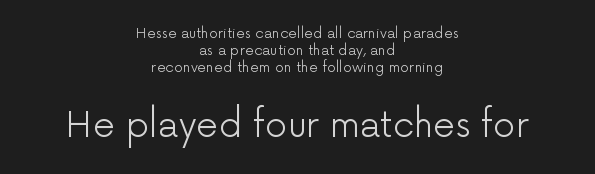
The space directly below the letters is spotless. Does the copy run flush right? No — it is centered line by line. How are the letters spaced? Ordinarily, with no added tracking. The rendering shows plain stroke endings on the letterforms — a sans-serif design.
